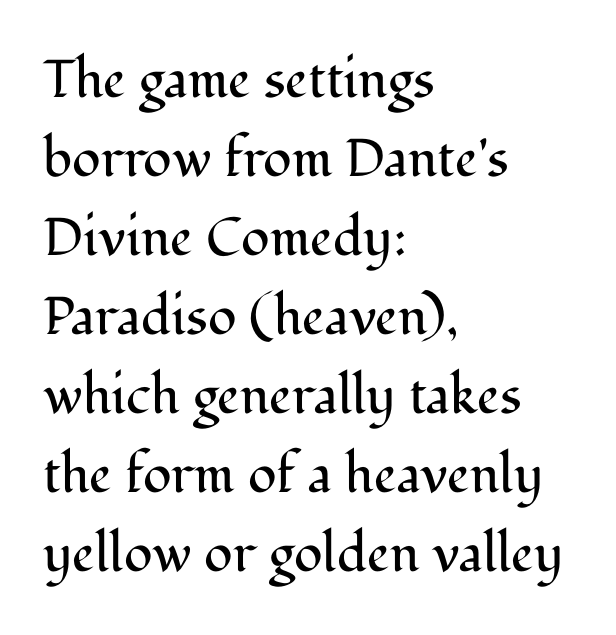
Q: Is the text bold? A: No.
Q: Is the text italic (slanted)? A: No, it is upright.
Q: Is the typeface a serif or a sans-serif typeface? A: Serif.
Q: Is the text underlined? A: No.
Q: How is the paragraph aligned? A: Left-aligned.
Q: Is the spacing between letters normal or unusually wide? A: Normal.
Q: Is the spacing between lines tight, normal or loose? A: Normal.
Q: Width (condensed, normal, or wide)? A: Normal.
Q: Stroke contrast? A: Medium.
Q: x-height? A: Medium.
Q: Monospaced? A: No.
